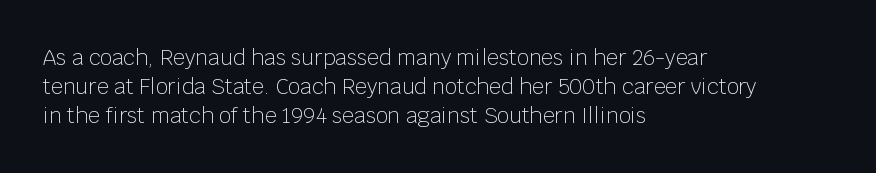
{"italic": "no", "bold": "no", "underline": "no", "align": "left", "line_spacing": "normal", "line_spacing_ratio": 1.37, "letter_spacing": "normal", "letter_spacing_em": 0.0, "glyph_px": 21}
